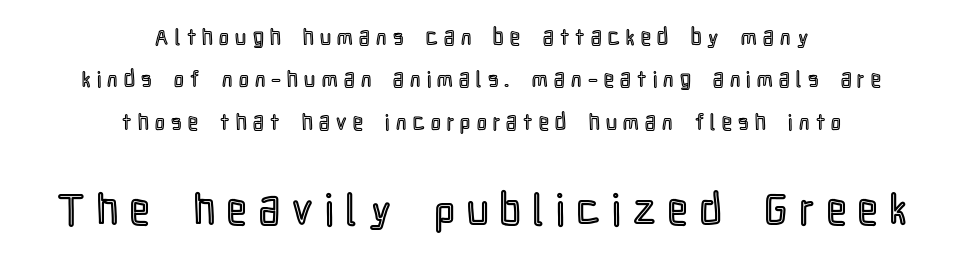
Q: Is the text italic (slanted)? A: No, it is upright.
Q: Is the text underlined? A: No.
Q: How is the paragraph aligned? A: Centered.
Q: Is the spacing between letters normal or unusually wide? A: Unusually wide.
Q: Is the spacing between lines tight, normal or loose? A: Loose.
Q: Which block of text is set in a larger size, the first (top) or the second (bottom)? A: The second (bottom) one.
Q: Width (condensed, normal, or wide)? A: Condensed.
Q: x-height? A: Medium.
Q: Monospaced? A: No.
